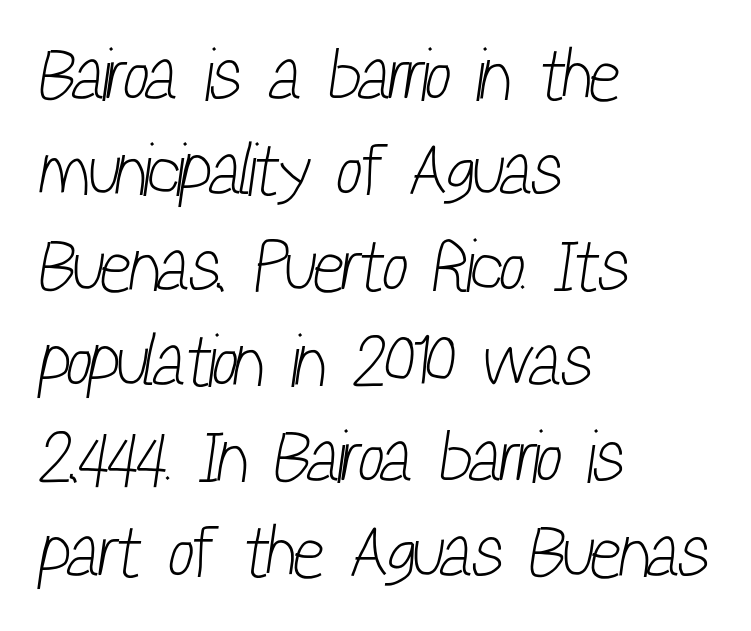
The image shows 74 px light, condensed sans-serif type; set left-aligned, normal line spacing (1.29x), normal letter spacing, not underlined; low stroke contrast and a medium x-height.
